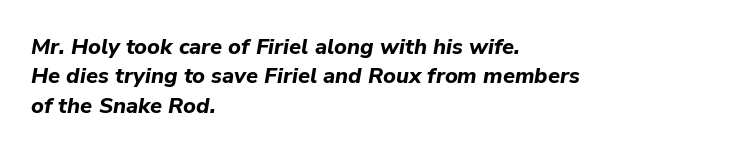
{"italic": "yes", "lean": "right", "slant_degrees": 9, "bold": "yes", "underline": "no", "align": "left", "line_spacing": "normal", "line_spacing_ratio": 1.33, "letter_spacing": "normal", "letter_spacing_em": 0.0, "glyph_px": 22}
